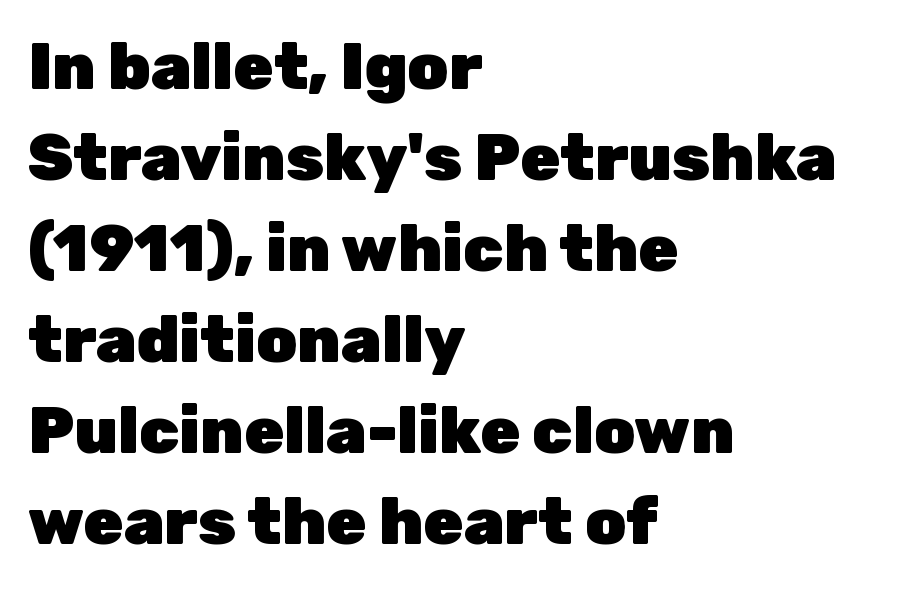
Line starts are locked; line ends wander. This sample uses a sans-serif face. Tracking value appears to be zero — textbook default spacing. Check the space under the baseline: it is left empty.
